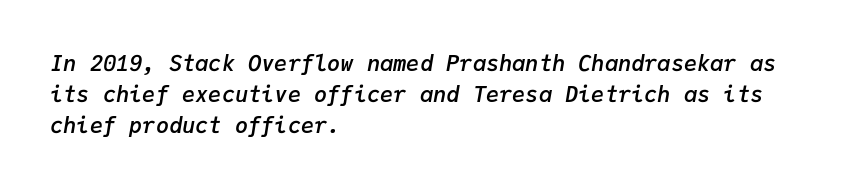
Q: Is the text bold? A: Semi-bold.
Q: Is the text italic (slanted)? A: Yes, it leans right by about 9 degrees.
Q: Is the text underlined? A: No.
Q: How is the paragraph aligned? A: Left-aligned.
Q: Is the spacing between letters normal or unusually wide? A: Normal.
Q: Is the spacing between lines tight, normal or loose? A: Normal.
